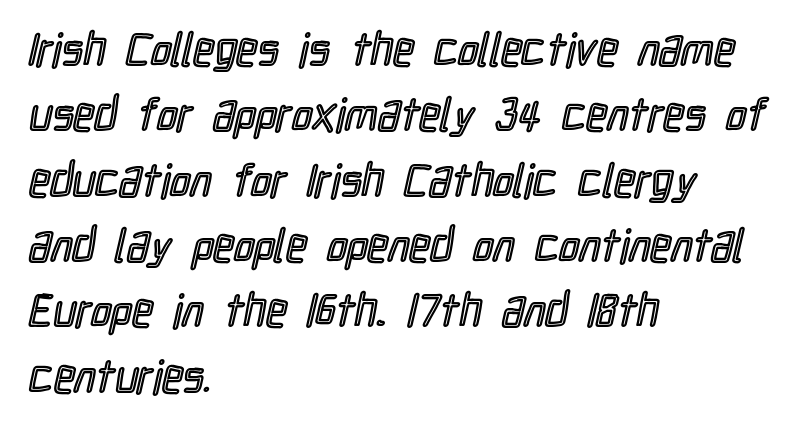
Is the block centered? No — it sits flush against the left margin. Looks like regular typesetting: each glyph gets only the width it needs. This sample uses plain, unmodified letter spacing.
